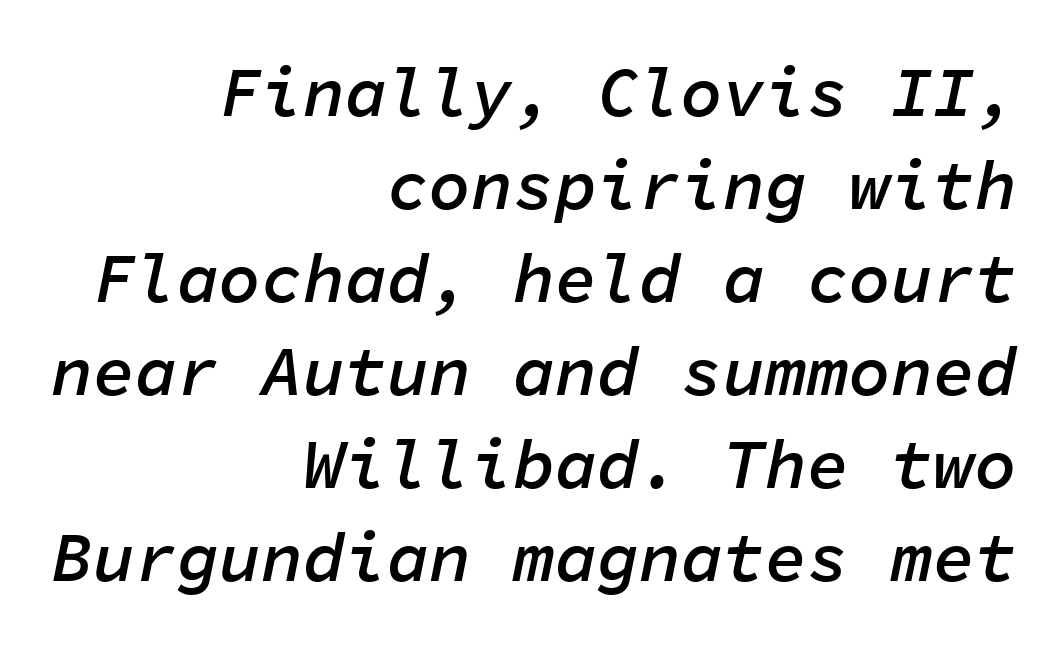
The image shows 70 px semibold type, italic (leaning right), monospaced; set right-aligned, normal line spacing (1.33x), normal letter spacing, not underlined; low stroke contrast and a medium x-height.
